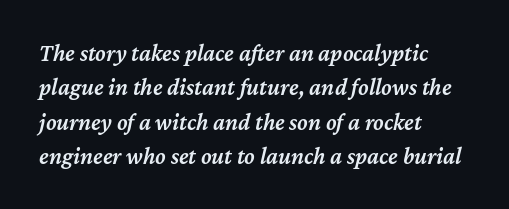
Designer's note — italics engaged. The passage shown stacks its lines at a standard gap. Words appear dense and cohesive because spacing is normal. Strokes here are thickened, but only to semibold level. These lines are set flush left with a ragged right edge.
